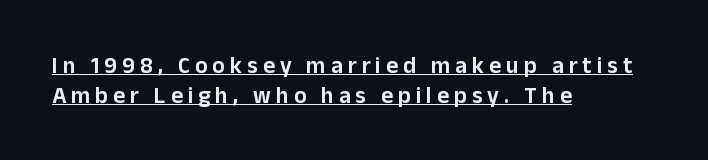
The image shows 23 px text type, upright; set left-aligned, normal line spacing (1.3x), unusually wide letter spacing (+0.22 em), underlined.
